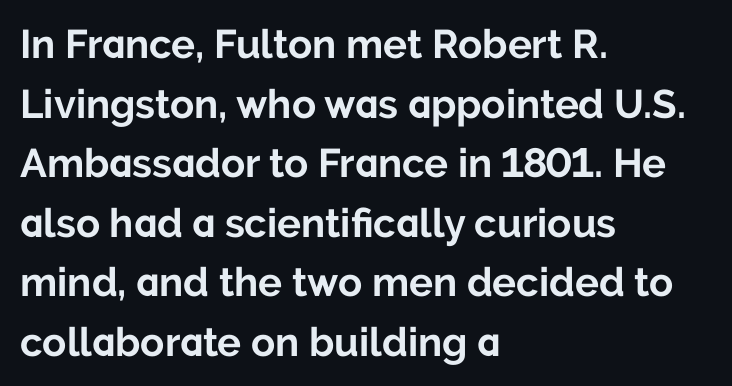
This sample uses a sans-serif face. Proportional: the letters do not fall into vertical columns. How would I describe the line gaps? Plain and ordinary. Rendered with straight, roman letterforms. Casual observation: everything's shoved over to the left.
